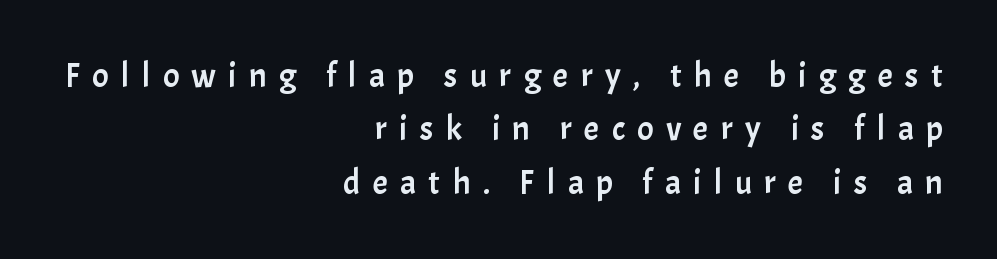
The image shows 34 px sans-serif type, upright; set right-aligned, normal line spacing (1.57x), unusually wide letter spacing (+0.36 em), not underlined; low stroke contrast and a medium x-height.
